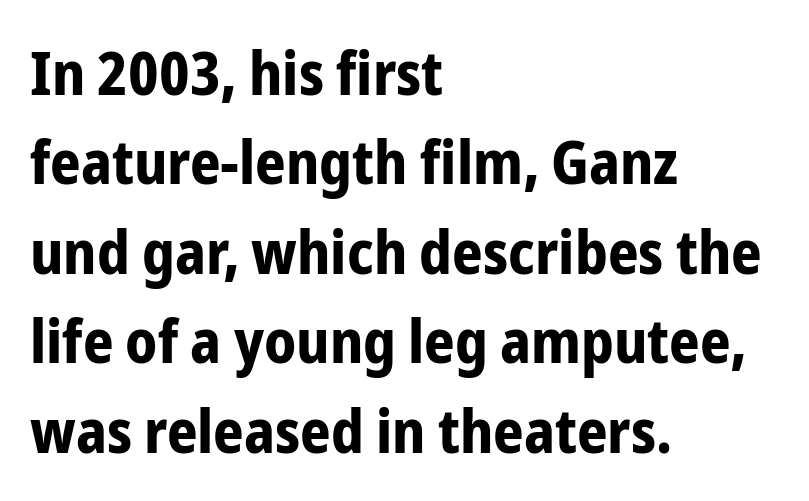
The image shows 60 px bold, condensed sans-serif type, upright; set left-aligned, normal line spacing (1.49x), normal letter spacing, not underlined; low stroke contrast and a medium x-height.
